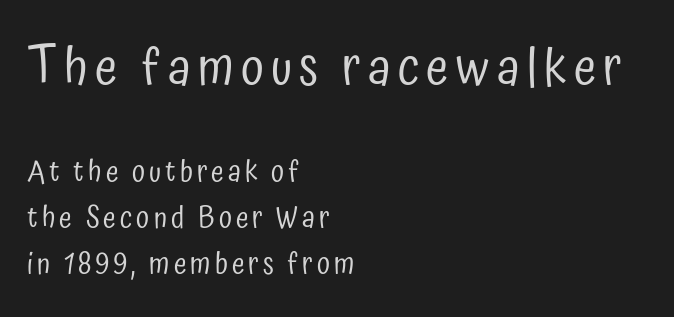
Q: Is the text bold? A: No.
Q: Is the text italic (slanted)? A: No, it is upright.
Q: Is the typeface a serif or a sans-serif typeface? A: Sans-serif.
Q: Is the text underlined? A: No.
Q: How is the paragraph aligned? A: Left-aligned.
Q: Is the spacing between lines tight, normal or loose? A: Normal.
Q: Which block of text is set in a larger size, the first (top) or the second (bottom)? A: The first (top) one.
Q: Width (condensed, normal, or wide)? A: Condensed.
Q: Stroke contrast? A: Low.
Q: x-height? A: Medium.
Q: Monospaced? A: No.
